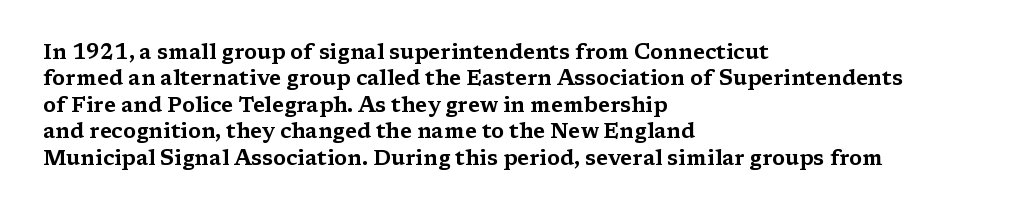
The image shows 21 px text type, upright; set left-aligned, normal line spacing (1.26x), normal letter spacing, not underlined.
